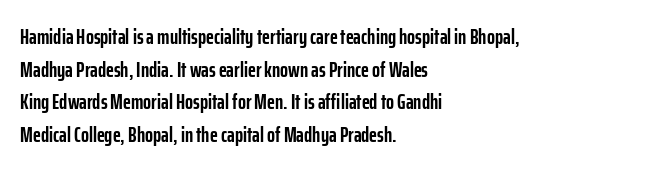
{"italic": "no", "bold": "yes", "underline": "no", "align": "left", "line_spacing": "normal", "line_spacing_ratio": 1.55, "letter_spacing": "normal", "letter_spacing_em": 0.0, "glyph_px": 21}
